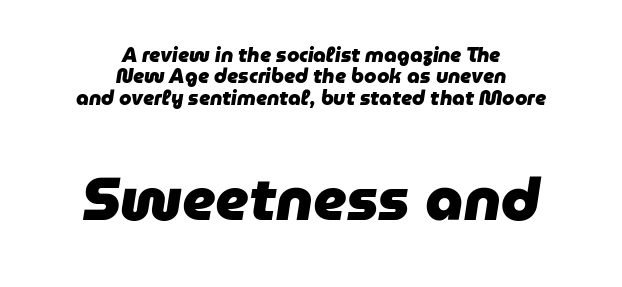
The characters look thick and weighty, a clear bold. Notice how the passage keeps no hard edge, just a central spine. Top chunk: small. Bottom chunk: large. The text carries the slant typical of an italic or oblique font. Quick note: underline off. Caption: standard tracking, unaltered.
